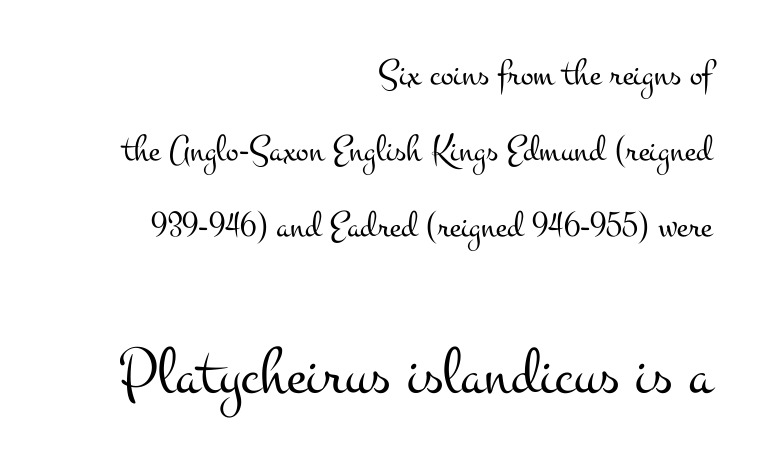
Q: Is the text bold? A: No.
Q: Is the text italic (slanted)? A: Yes.
Q: Is the typeface a serif or a sans-serif typeface? A: Serif.
Q: Is the text underlined? A: No.
Q: How is the paragraph aligned? A: Right-aligned.
Q: Is the spacing between letters normal or unusually wide? A: Normal.
Q: Is the spacing between lines tight, normal or loose? A: Loose.
Q: Which block of text is set in a larger size, the first (top) or the second (bottom)? A: The second (bottom) one.
Q: Width (condensed, normal, or wide)? A: Wide.
Q: Stroke contrast? A: Medium.
Q: x-height? A: Small.
Q: Monospaced? A: No.
